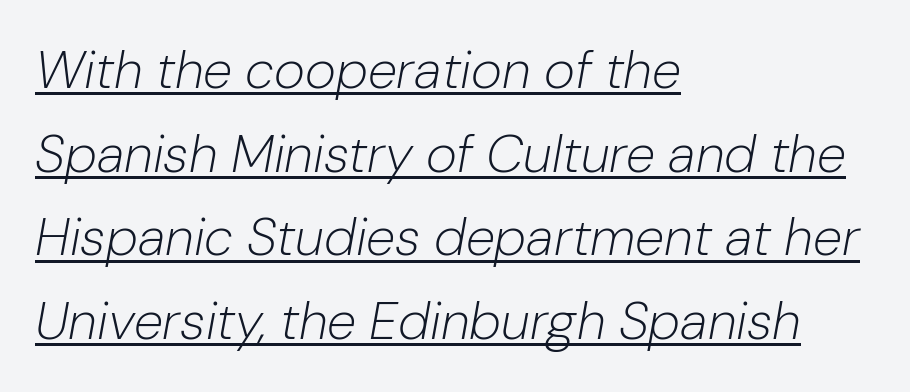
Q: Is the text bold? A: No.
Q: Is the text italic (slanted)? A: Yes, it leans right by about 10 degrees.
Q: Is the text underlined? A: Yes.
Q: How is the paragraph aligned? A: Left-aligned.
Q: Is the spacing between letters normal or unusually wide? A: Normal.
Q: Is the spacing between lines tight, normal or loose? A: Normal.
Q: Width (condensed, normal, or wide)? A: Normal.
Q: Stroke contrast? A: Low.
Q: x-height? A: Medium.
Q: Monospaced? A: No.
